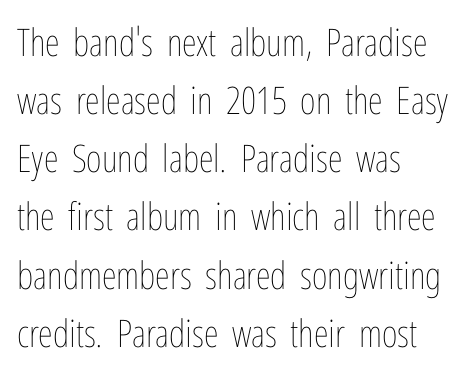
Honestly, there is no underline to notice here at all. The passage is arranged the way most books set body copy — flush left. Line spacing here is normal. Varying glyph widths throughout — classic text-font behaviour. No chunkiness to these letters — they're not bold. In terms of letterspacing, this is plain default setting.
